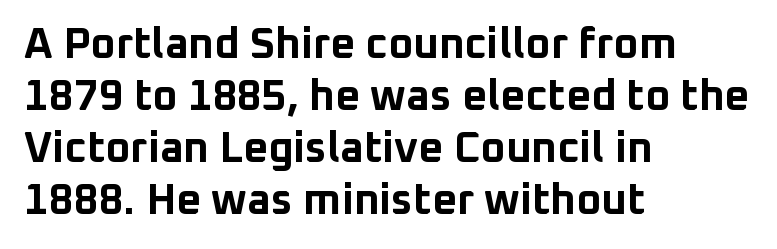
{"serif": "no", "italic": "no", "bold": "yes", "weight": "bold", "width": "normal", "stroke_contrast": "low", "x_height": "medium", "monospaced": "no", "underline": "no", "align": "left", "line_spacing_ratio": 1.21, "letter_spacing": "normal", "letter_spacing_em": 0.0, "glyph_px": 43}
